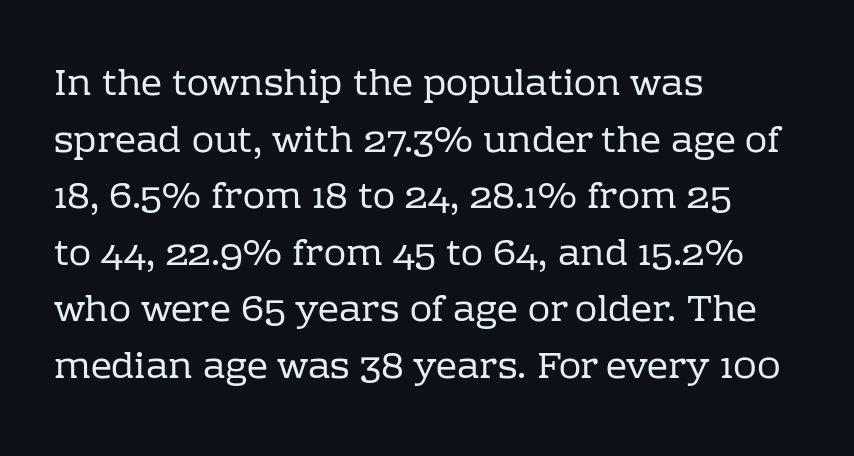
The image shows 37 px regular-weight serif type, upright; set left-aligned, normal line spacing (1.53x), normal letter spacing, not underlined; low stroke contrast and a medium x-height.
